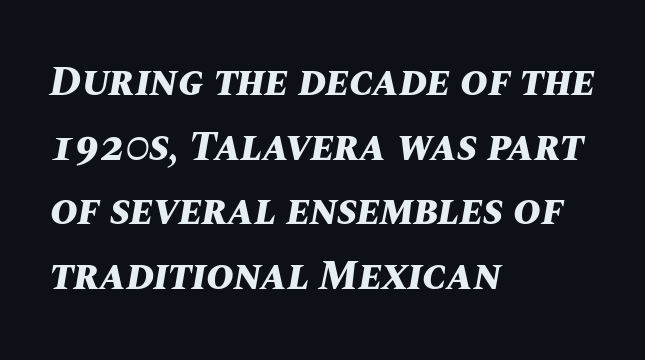
Q: Is the text bold? A: Yes.
Q: Is the text italic (slanted)? A: Yes, it leans right by about 10 degrees.
Q: Is the text underlined? A: No.
Q: How is the paragraph aligned? A: Left-aligned.
Q: Is the spacing between letters normal or unusually wide? A: Normal.
Q: Is the spacing between lines tight, normal or loose? A: Normal.
Q: Width (condensed, normal, or wide)? A: Normal.
Q: Stroke contrast? A: Medium.
Q: x-height? A: Large.
Q: Monospaced? A: No.
